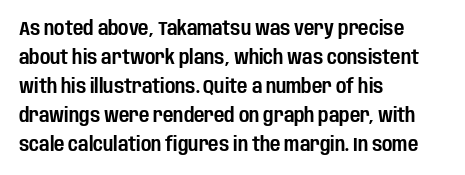
Q: Is the text italic (slanted)? A: No, it is upright.
Q: Is the text underlined? A: No.
Q: How is the paragraph aligned? A: Left-aligned.
Q: Is the spacing between letters normal or unusually wide? A: Normal.
Q: Is the spacing between lines tight, normal or loose? A: Normal.
